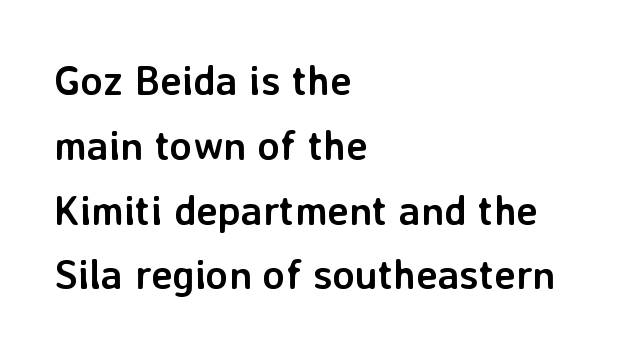
The image shows 41 px semibold sans-serif type, upright; set left-aligned, normal line spacing (1.58x), normal letter spacing, not underlined; low stroke contrast and a medium x-height.
